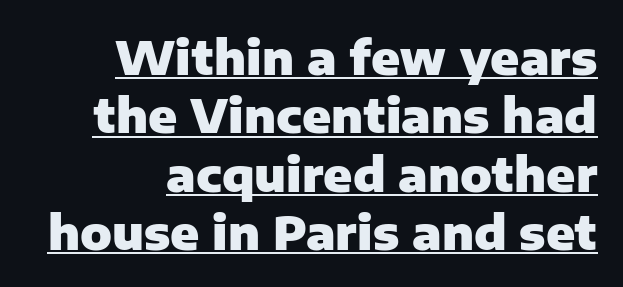
{"serif": "no", "italic": "no", "bold": "yes", "weight": "heavy", "width": "normal", "stroke_contrast": "low", "x_height": "medium", "monospaced": "no", "underline": "yes", "align": "right", "line_spacing_ratio": 1.24, "letter_spacing": "normal", "letter_spacing_em": 0.0, "glyph_px": 47}
